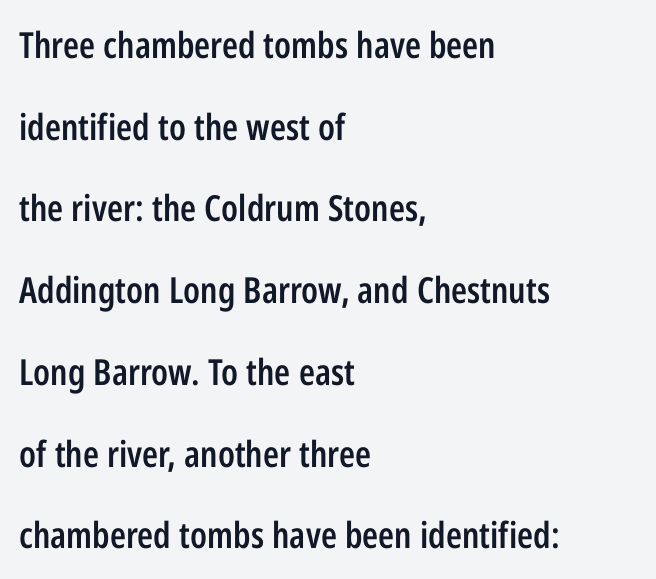
Casual observation: everything's shoved over to the left. This sample has the flowing, uneven cadence of proportional lettering. The passage shown has conventional tracking throughout. The gap between lines stays unmarked. The rendering uses a large line-height, opening up the rows.
